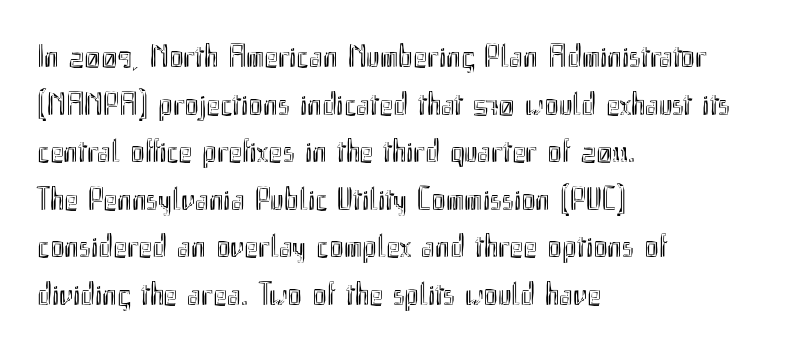
The image shows 33 px condensed type, upright; set left-aligned, normal line spacing (1.44x), normal letter spacing, not underlined; a small x-height.
